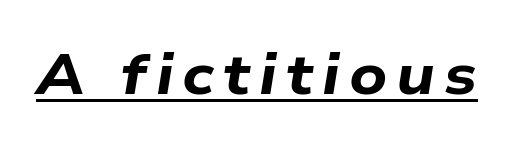
Looks like someone drew a line under every word here. Strokes here are thick enough to call this a true bold. Character widths vary here, with narrow letters taking less room than wide ones. When letters slant like this, we call the style italic.
